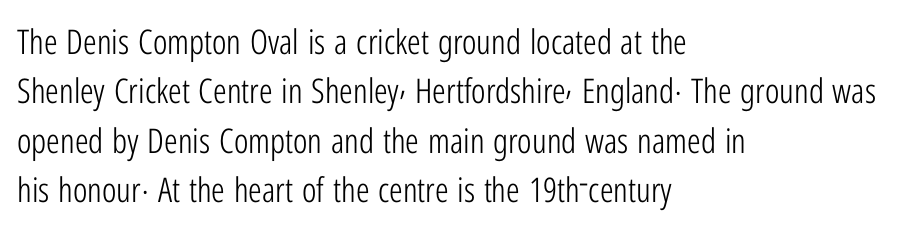
The typesetter chose a ragged-right arrangement here. Line spacing here is normal. The foot of each line stays bare and open. Is the letter spacing exaggerated? No — it looks like the ordinary default. Posture: vertical.
